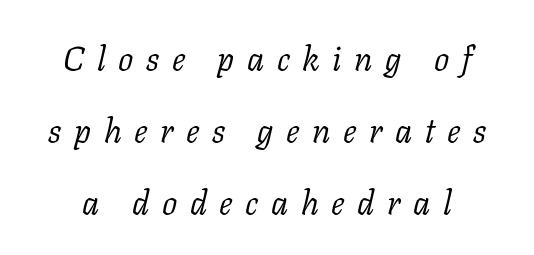
Q: Is the text bold? A: No.
Q: Is the text italic (slanted)? A: Yes, it leans right by about 11 degrees.
Q: Is the typeface a serif or a sans-serif typeface? A: Serif.
Q: Is the text underlined? A: No.
Q: Is the spacing between letters normal or unusually wide? A: Unusually wide.
Q: Is the spacing between lines tight, normal or loose? A: Loose.
Q: Width (condensed, normal, or wide)? A: Normal.
Q: Stroke contrast? A: Low.
Q: x-height? A: Medium.
Q: Monospaced? A: No.
